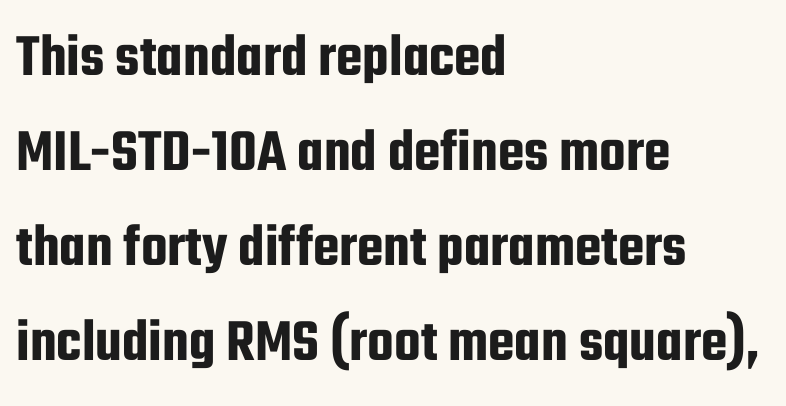
This sample uses plain, unmodified letter spacing. Italic: no, the glyphs are upright roman. Proportional: the letters do not fall into vertical columns. The rendering shows plain stroke endings on the letterforms — a sans-serif design. The typesetter chose a ragged-right arrangement here.
